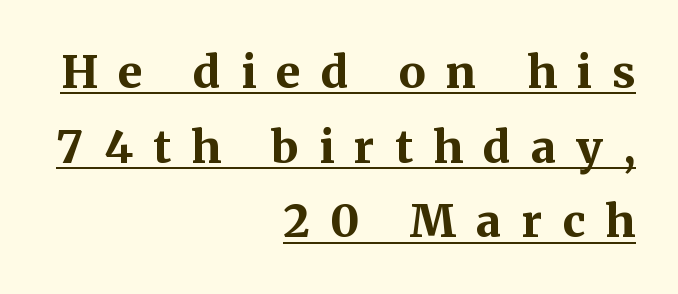
Q: Is the text bold? A: Yes.
Q: Is the text italic (slanted)? A: No, it is upright.
Q: Is the typeface a serif or a sans-serif typeface? A: Serif.
Q: Is the text underlined? A: Yes.
Q: How is the paragraph aligned? A: Right-aligned.
Q: Is the spacing between letters normal or unusually wide? A: Unusually wide.
Q: Is the spacing between lines tight, normal or loose? A: Normal.
Q: Width (condensed, normal, or wide)? A: Normal.
Q: Stroke contrast? A: Medium.
Q: x-height? A: Medium.
Q: Monospaced? A: No.
